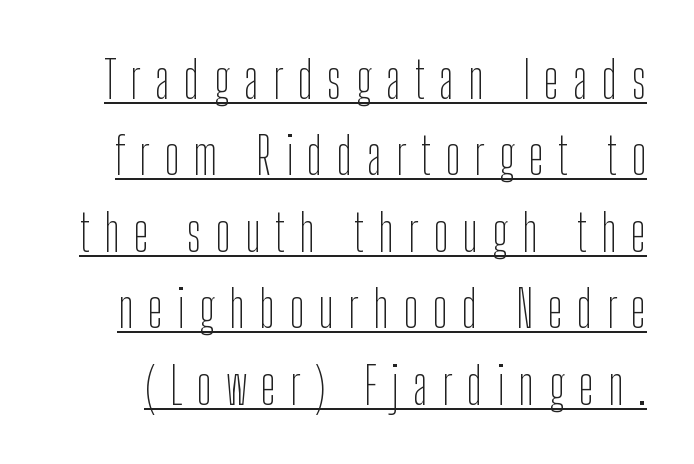
Q: Is the text bold? A: No.
Q: Is the text italic (slanted)? A: No, it is upright.
Q: Is the typeface a serif or a sans-serif typeface? A: Sans-serif.
Q: Is the text underlined? A: Yes.
Q: Is the spacing between letters normal or unusually wide? A: Unusually wide.
Q: Is the spacing between lines tight, normal or loose? A: Normal.
Q: Width (condensed, normal, or wide)? A: Condensed.
Q: Stroke contrast? A: Low.
Q: x-height? A: Medium.
Q: Monospaced? A: No.
